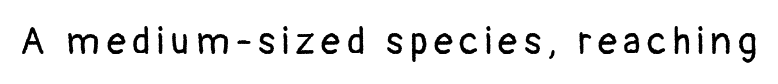
Anything drawn beneath the words? Only blank space. Stroke thickness stays within the range of a standard reading face or lighter. Does the type have serifs? No, each stem ends abruptly. Each letter keeps its own natural width here, so spacing adapts to shape. The letters stand upright; this is a roman face.
